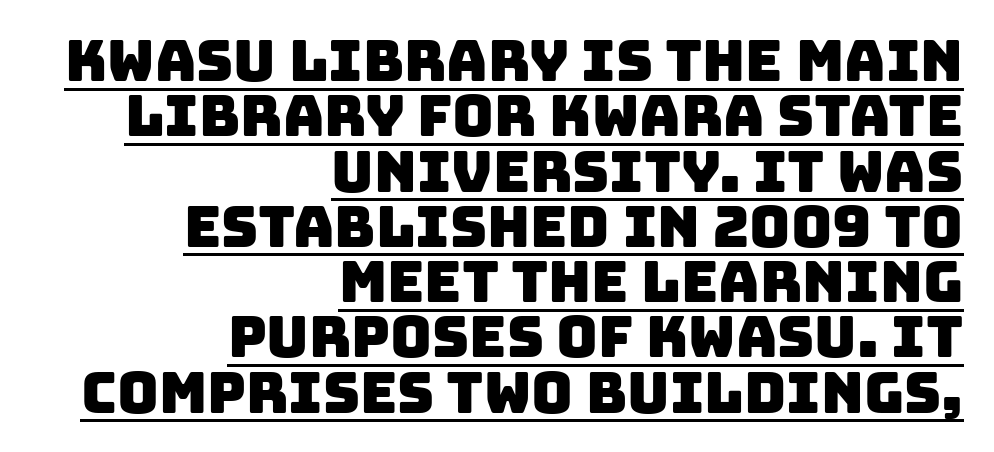
The image shows 57 px sans-serif type; set right-aligned, tight line spacing (0.97x), normal letter spacing, underlined; low stroke contrast and a large x-height.
